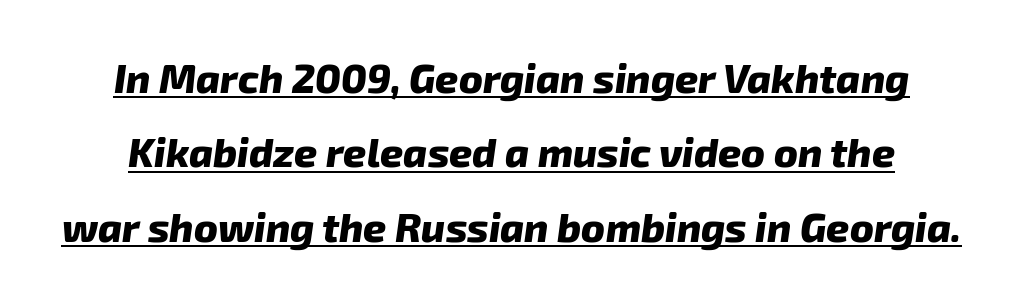
{"italic": "yes", "lean": "right", "slant_degrees": 8, "bold": "yes", "weight": "heavy", "width": "normal", "stroke_contrast": "low", "x_height": "medium", "monospaced": "no", "underline": "yes", "line_spacing_ratio": 1.86, "letter_spacing": "normal", "letter_spacing_em": 0.0, "glyph_px": 40}
